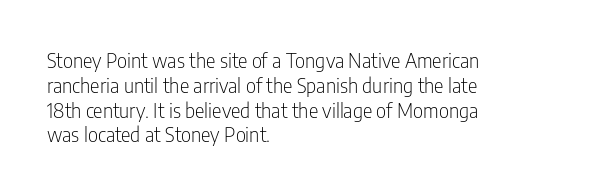
Each stroke keeps to a modest, everyday thickness or less. The type is set solid horizontally, with unmodified tracking. Italic: no, the glyphs are upright roman. In CSS terms this would be text-align: left.
